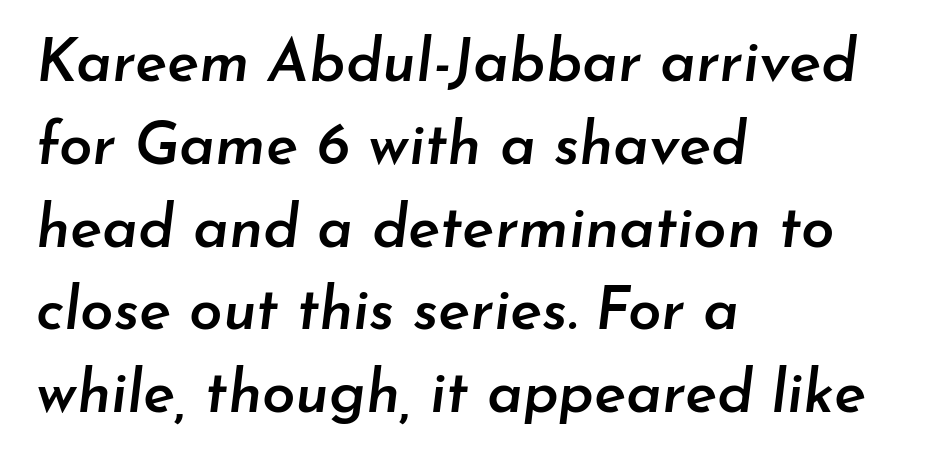
Q: Is the text bold? A: Semi-bold.
Q: Is the text italic (slanted)? A: Yes, it leans right by about 7 degrees.
Q: Is the text underlined? A: No.
Q: How is the paragraph aligned? A: Left-aligned.
Q: Is the spacing between letters normal or unusually wide? A: Normal.
Q: Is the spacing between lines tight, normal or loose? A: Normal.
Q: Width (condensed, normal, or wide)? A: Normal.
Q: Stroke contrast? A: Low.
Q: x-height? A: Small.
Q: Monospaced? A: No.
